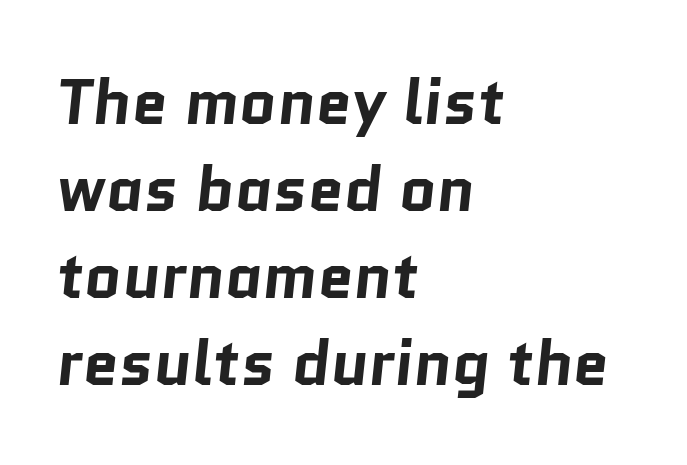
{"serif": "no", "bold": "yes", "weight": "bold", "width": "normal", "stroke_contrast": "low", "x_height": "medium", "monospaced": "no", "underline": "no", "align": "left", "line_spacing": "normal", "line_spacing_ratio": 1.36, "letter_spacing": "normal", "letter_spacing_em": 0.0, "glyph_px": 64}
